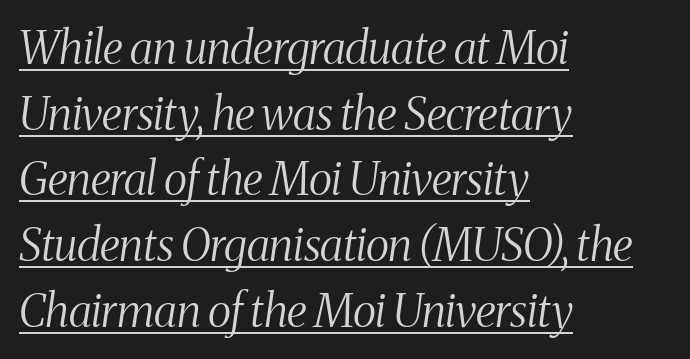
{"serif": "yes", "italic": "yes", "lean": "right", "slant_degrees": 8, "bold": "no", "weight": "light", "width": "condensed", "stroke_contrast": "medium", "x_height": "medium", "monospaced": "no", "underline": "yes", "align": "left", "line_spacing": "normal", "line_spacing_ratio": 1.46, "letter_spacing": "normal", "letter_spacing_em": 0.0, "glyph_px": 45}
